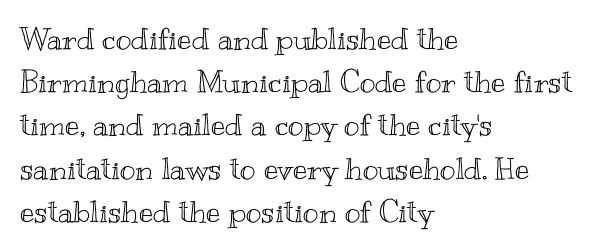
Varying glyph widths throughout — classic text-font behaviour. The specimen omits any rule beneath the text block's lines. In terms of leading, this rendering sits right in the middle. Does the lettering tilt? It doesn't — this is upright. Standard letterfit; no display-style spreading of the glyphs.
